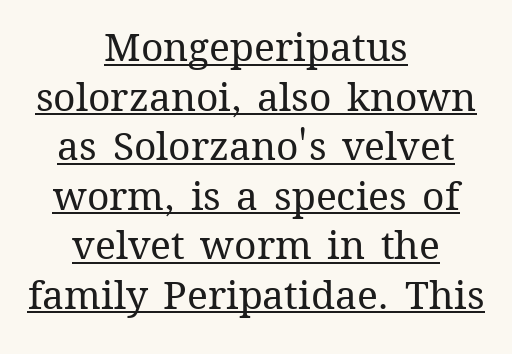
The font is comparable to plain body text, perhaps lighter. This rendering leaves character spacing at its baseline value. Students, observe: this is what conventionally led text looks like. Do the characters align in a grid? No, the font is proportional.
